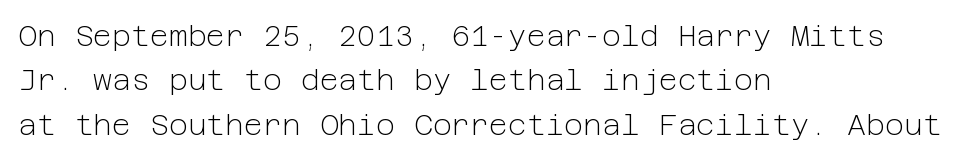
{"serif": "no", "italic": "no", "bold": "no", "weight": "light", "width": "normal", "stroke_contrast": "low", "x_height": "medium", "underline": "no", "align": "left", "line_spacing": "normal", "line_spacing_ratio": 1.53, "letter_spacing": "normal", "letter_spacing_em": 0.0, "glyph_px": 29}
